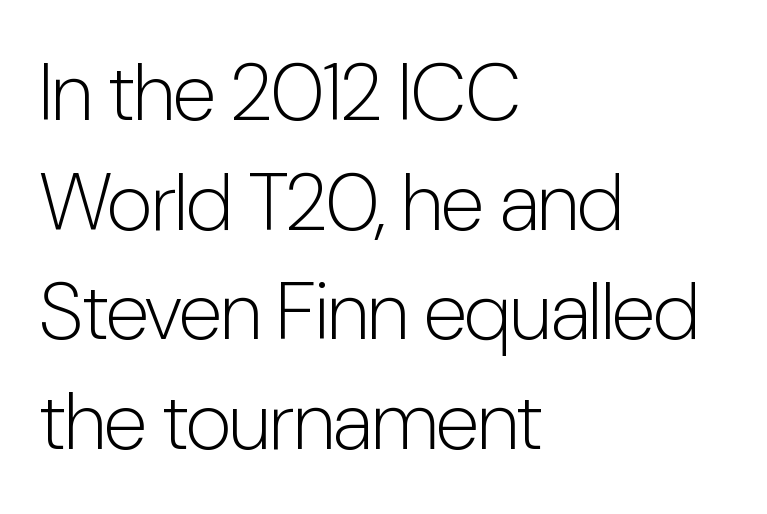
The type family on display is of the sans-serif kind. The passage shown stacks its lines at a standard gap. Any mark beneath the type? The region is blank. This rendering leaves character spacing at its baseline value. Think of a printed novel: that variable character pitch is what you see here. The strokes carry an ordinary text weight at most.
